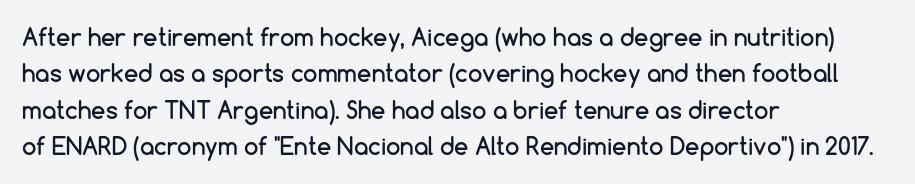
Style check: upright. Honestly, the letter spacing is just normal — you wouldn't notice it. Short and long lines alike share a common starting point at left. Any mark beneath the type? The region is blank. Interline gaps are of average width in this sample.
